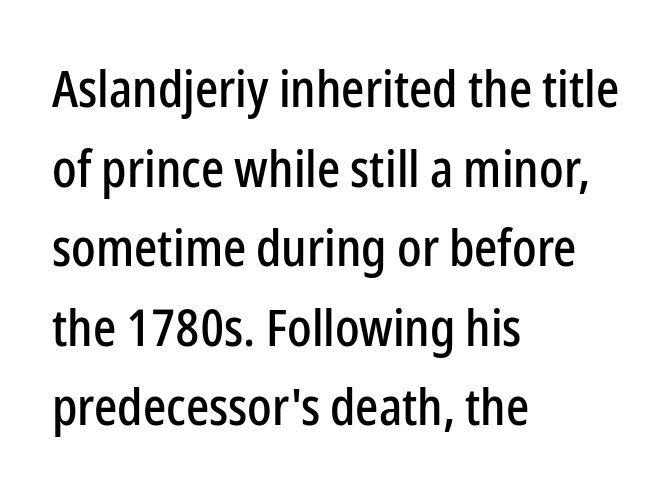
Q: Is the text italic (slanted)? A: No, it is upright.
Q: Is the typeface a serif or a sans-serif typeface? A: Sans-serif.
Q: Is the text underlined? A: No.
Q: How is the paragraph aligned? A: Left-aligned.
Q: Is the spacing between letters normal or unusually wide? A: Normal.
Q: Is the spacing between lines tight, normal or loose? A: Normal.
Q: Width (condensed, normal, or wide)? A: Condensed.
Q: Stroke contrast? A: Low.
Q: x-height? A: Medium.
Q: Monospaced? A: No.
